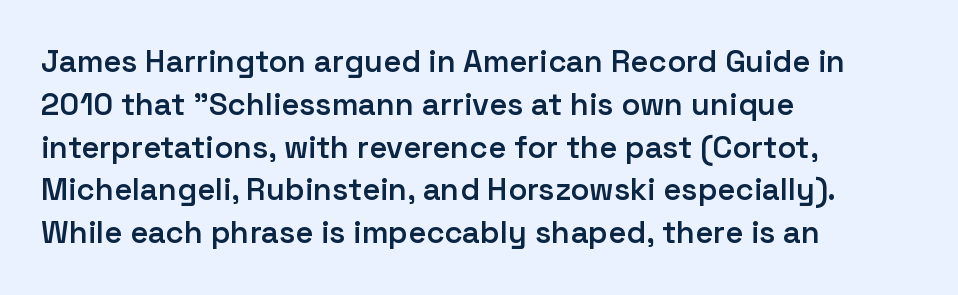
In CSS terms this would be text-align: left. There is no visible air inserted between adjacent glyphs. Students, observe: this is what conventionally led text looks like. A sans-serif font was chosen for this passage. This sample has the flowing, uneven cadence of proportional lettering.
